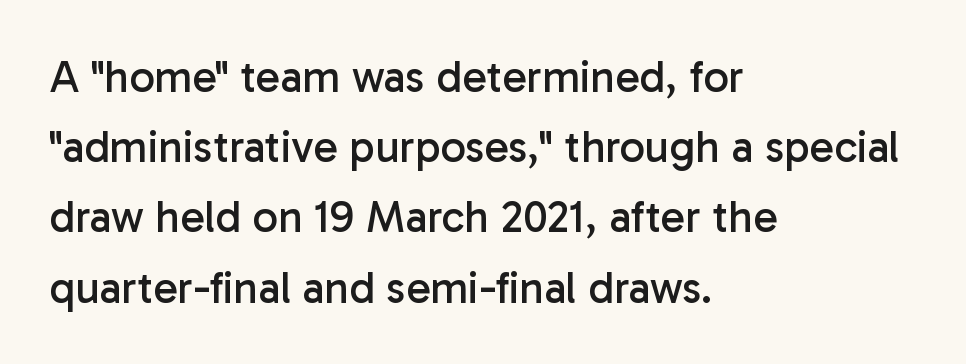
Q: Is the text bold? A: No.
Q: Is the text italic (slanted)? A: No, it is upright.
Q: Is the typeface a serif or a sans-serif typeface? A: Sans-serif.
Q: Is the text underlined? A: No.
Q: How is the paragraph aligned? A: Left-aligned.
Q: Is the spacing between letters normal or unusually wide? A: Normal.
Q: Is the spacing between lines tight, normal or loose? A: Normal.
Q: Width (condensed, normal, or wide)? A: Normal.
Q: Stroke contrast? A: Low.
Q: x-height? A: Medium.
Q: Monospaced? A: No.
